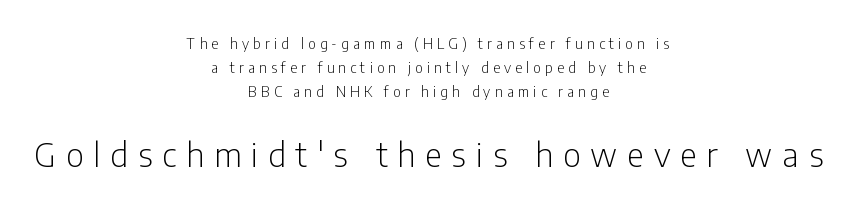
{"serif": "no", "italic": "no", "bold": "no", "weight": "light", "width": "condensed", "stroke_contrast": "low", "x_height": "medium", "monospaced": "no", "underline": "no", "align": "center", "line_spacing_ratio": 1.72, "letter_spacing": "wide", "letter_spacing_em": 0.3, "larger_block": "second", "size_ratio": 2.36, "glyph_px": 33}
